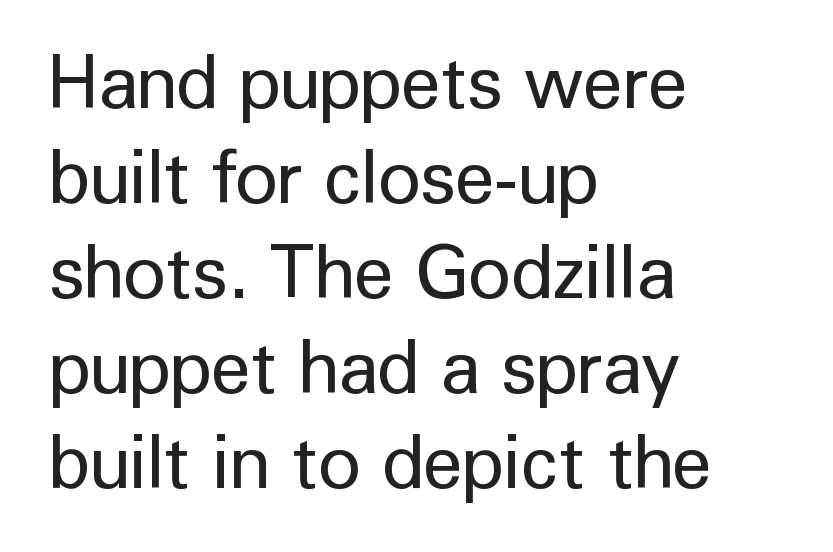
The image shows 73 px regular-weight sans-serif type, upright; set left-aligned, normal line spacing (1.3x), normal letter spacing, not underlined; low stroke contrast and a medium x-height.
